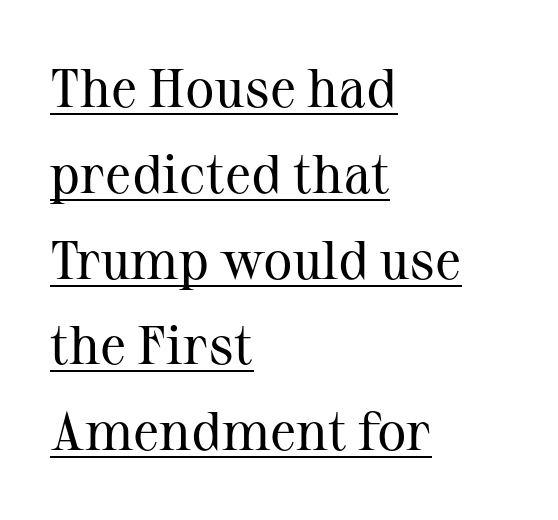
{"serif": "yes", "italic": "no", "bold": "no", "weight": "regular", "width": "normal", "stroke_contrast": "medium", "x_height": "medium", "monospaced": "no", "underline": "yes", "align": "left", "line_spacing": "normal", "line_spacing_ratio": 1.56, "letter_spacing": "normal", "letter_spacing_em": 0.0, "glyph_px": 55}
